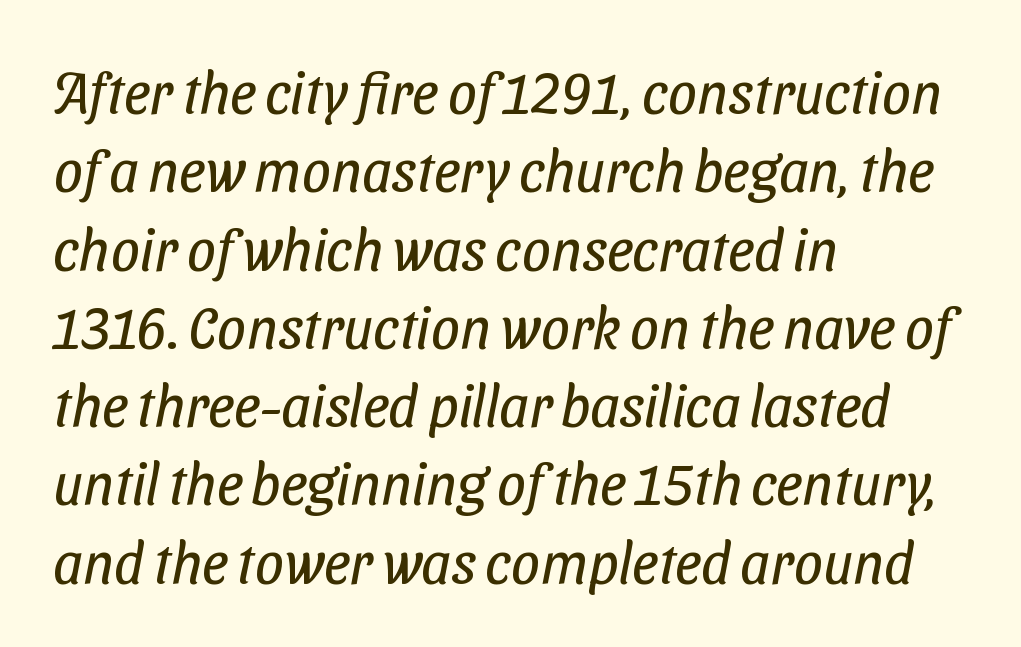
The image shows 58 px regular-weight, condensed sans-serif type; set left-aligned, normal line spacing (1.35x), normal letter spacing, not underlined; low stroke contrast and a medium x-height.
